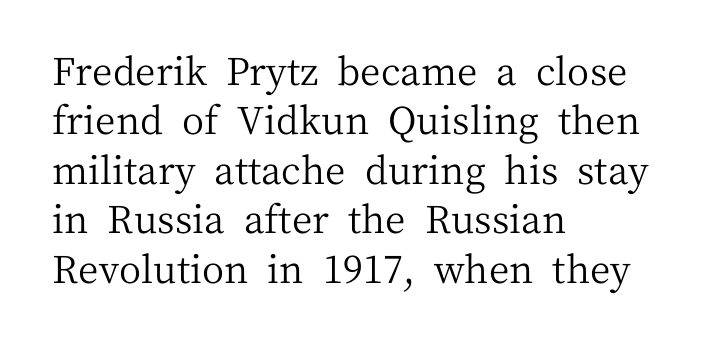
{"serif": "yes", "italic": "no", "bold": "no", "weight": "regular", "width": "normal", "stroke_contrast": "medium", "x_height": "medium", "monospaced": "no", "underline": "no", "align": "left", "line_spacing": "normal", "line_spacing_ratio": 1.3, "letter_spacing": "normal", "letter_spacing_em": 0.0, "glyph_px": 38}
